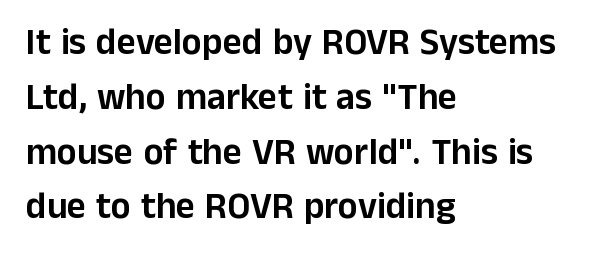
{"serif": "no", "italic": "no", "width": "normal", "stroke_contrast": "low", "x_height": "medium", "monospaced": "no", "underline": "no", "align": "left", "line_spacing": "normal", "line_spacing_ratio": 1.48, "letter_spacing": "normal", "letter_spacing_em": 0.0, "glyph_px": 37}
